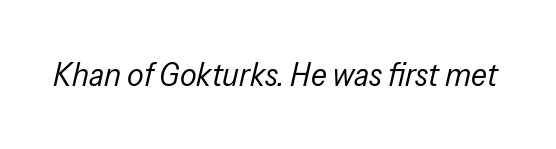
{"italic": "yes", "lean": "right", "slant_degrees": 13, "bold": "no", "weight": "regular", "width": "condensed", "stroke_contrast": "low", "x_height": "medium", "monospaced": "no", "underline": "no", "letter_spacing": "normal", "letter_spacing_em": 0.0, "glyph_px": 33}
